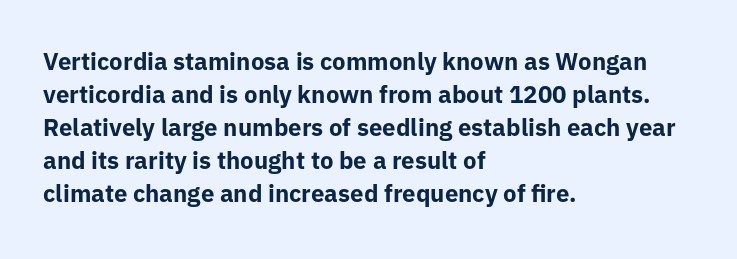
Q: Is the text bold? A: Yes.
Q: Is the text italic (slanted)? A: No, it is upright.
Q: Is the text underlined? A: No.
Q: How is the paragraph aligned? A: Left-aligned.
Q: Is the spacing between letters normal or unusually wide? A: Normal.
Q: Is the spacing between lines tight, normal or loose? A: Normal.
